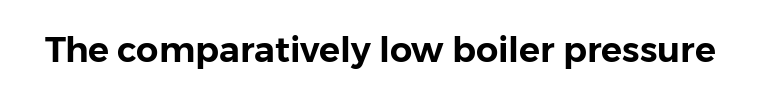
The image shows 35 px sans-serif type, upright; set normal letter spacing, not underlined; low stroke contrast and a medium x-height.
